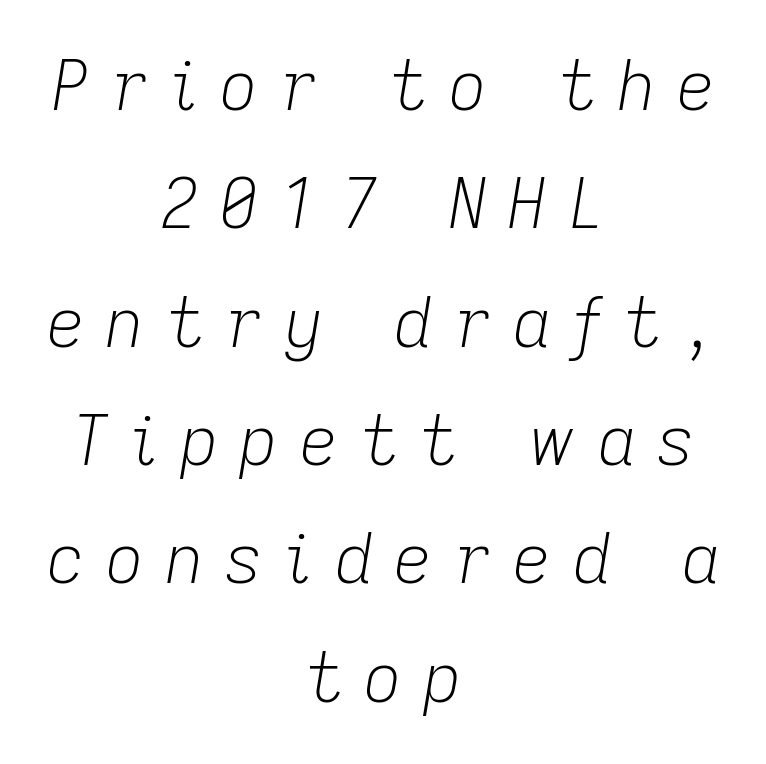
Does extra space separate the letters? Yes, quite a lot of it. Any mark beneath the type? The region is blank. Proportional: the letters do not fall into vertical columns. Bold? No — there's no thickening of the strokes.
